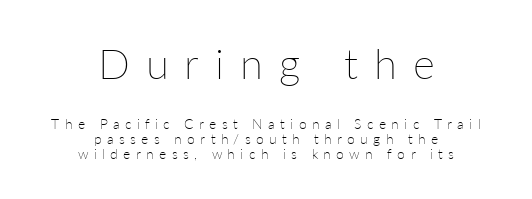
{"italic": "no", "bold": "no", "weight": "thin", "width": "normal", "stroke_contrast": "low", "x_height": "medium", "monospaced": "no", "underline": "no", "align": "center", "line_spacing": "tight", "line_spacing_ratio": 1.06, "letter_spacing": "wide", "letter_spacing_em": 0.38, "larger_block": "first", "size_ratio": 3.0, "glyph_px": 42}
